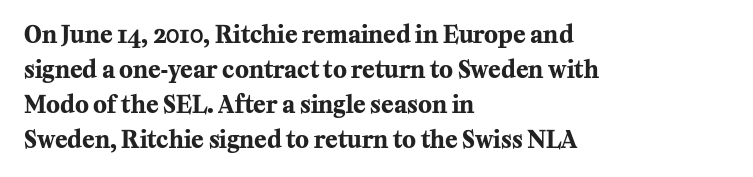
A normal amount of white space separates one row of letters from the next. The lines in this sample share a left origin and differ only in where they stop. Characters follow at the spacing the type designer built in. In terms of weight, the rendering is a true, heavy bold.
